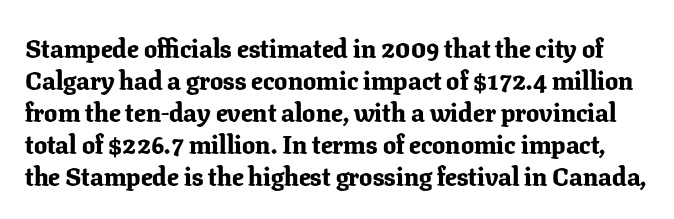
The image shows 26 px bold type, upright; set line spacing 1.23x, normal letter spacing, not underlined.
